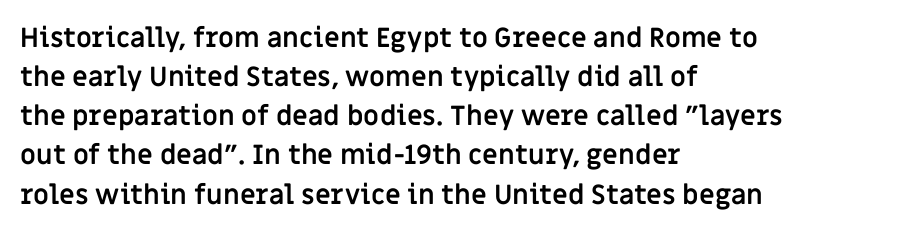
Q: Is the text bold? A: Yes.
Q: Is the text italic (slanted)? A: No, it is upright.
Q: Is the text underlined? A: No.
Q: How is the paragraph aligned? A: Left-aligned.
Q: Is the spacing between letters normal or unusually wide? A: Normal.
Q: Is the spacing between lines tight, normal or loose? A: Normal.
